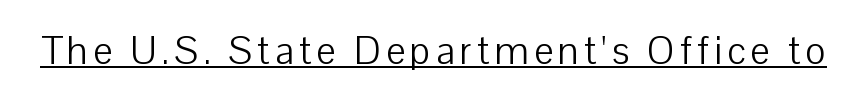
The letters advance in unequal steps, a hallmark of proportional type. Look at the bottom of the vertical strokes: they stop flat, with no serifs. No chunkiness to these letters — they're not bold. Designer's note — italics off, roman on. Decoration check: the copy is underlined.
